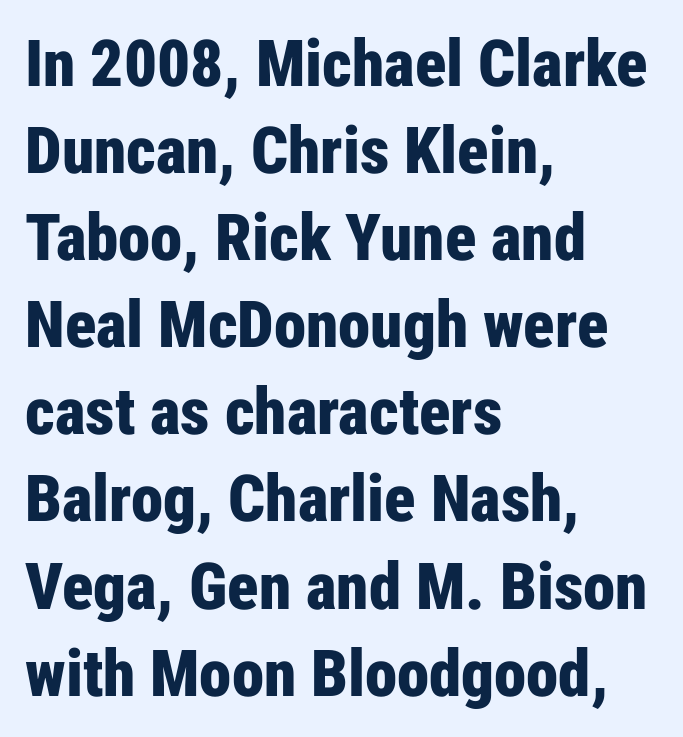
{"serif": "no", "italic": "no", "bold": "yes", "weight": "bold", "width": "condensed", "stroke_contrast": "low", "x_height": "medium", "monospaced": "no", "underline": "no", "align": "left", "line_spacing": "normal", "line_spacing_ratio": 1.34, "letter_spacing": "normal", "letter_spacing_em": 0.0, "glyph_px": 65}
